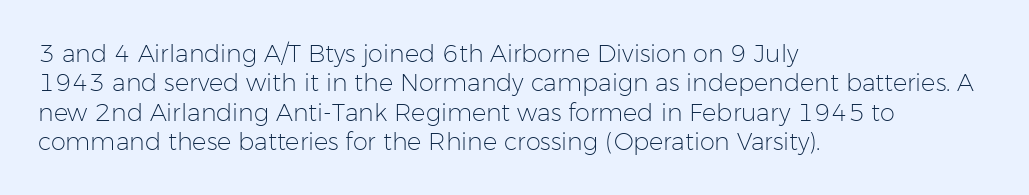
The image shows 24 px text type, upright; set left-aligned, line spacing 1.22x, normal letter spacing, not underlined.
